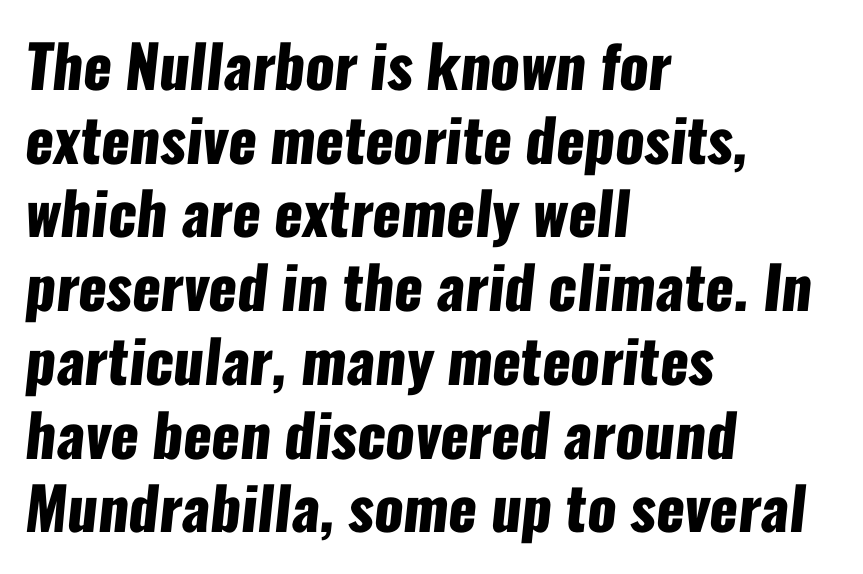
{"serif": "no", "bold": "yes", "weight": "heavy", "width": "condensed", "stroke_contrast": "low", "x_height": "medium", "monospaced": "no", "underline": "no", "align": "left", "line_spacing": "normal", "line_spacing_ratio": 1.25, "letter_spacing": "normal", "letter_spacing_em": 0.0, "glyph_px": 59}
